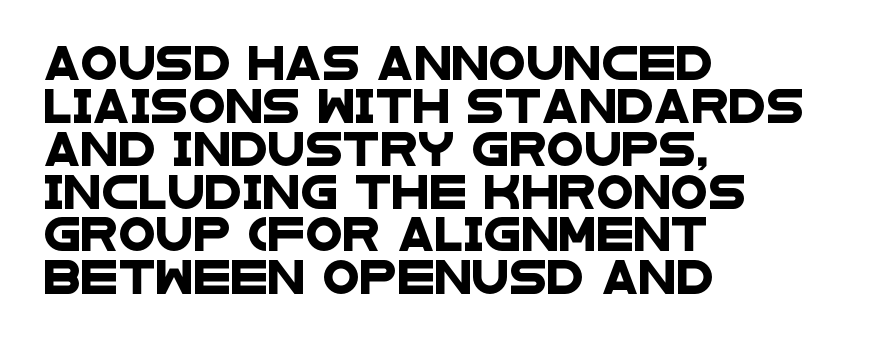
{"serif": "no", "width": "wide", "stroke_contrast": "low", "x_height": "large", "monospaced": "no", "underline": "no", "align": "left", "line_spacing": "normal", "line_spacing_ratio": 1.26, "letter_spacing": "normal", "letter_spacing_em": 0.0, "glyph_px": 34}
